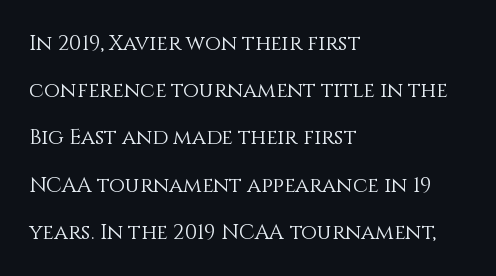
Q: Is the text bold? A: No.
Q: Is the text italic (slanted)? A: No, it is upright.
Q: Is the text underlined? A: No.
Q: How is the paragraph aligned? A: Left-aligned.
Q: Is the spacing between letters normal or unusually wide? A: Normal.
Q: Is the spacing between lines tight, normal or loose? A: Loose.
